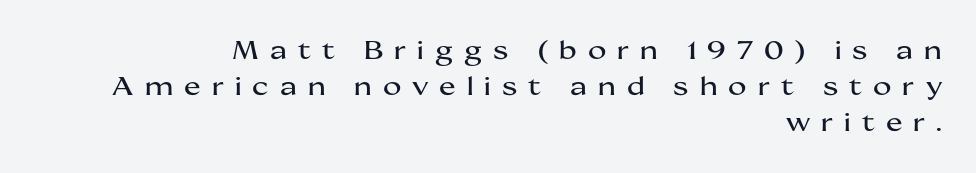
{"italic": "no", "underline": "no", "align": "right", "line_spacing": "normal", "line_spacing_ratio": 1.44, "letter_spacing": "wide", "letter_spacing_em": 0.44, "glyph_px": 25}
